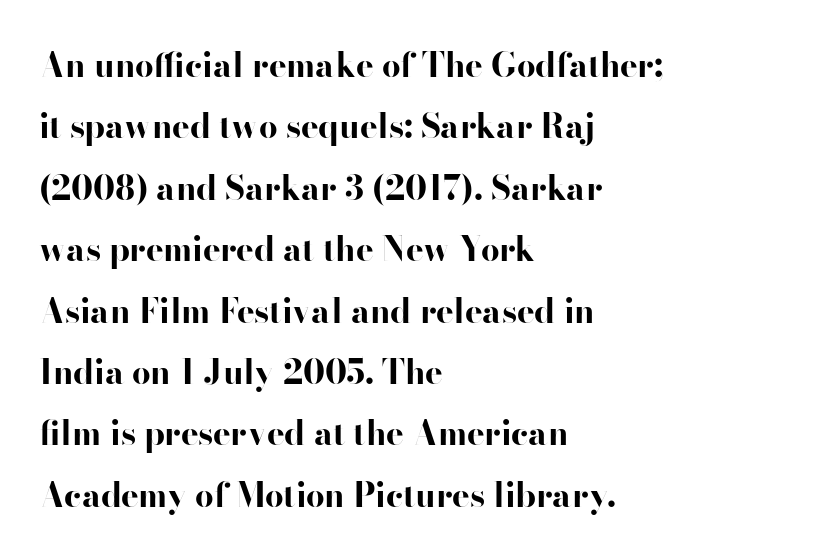
No extra tracking has been applied to these lines. A classic flush-left, rag-right setting is used for this passage. Upright lettering throughout. These lines carry a lot of weight — the face is fully bold.
